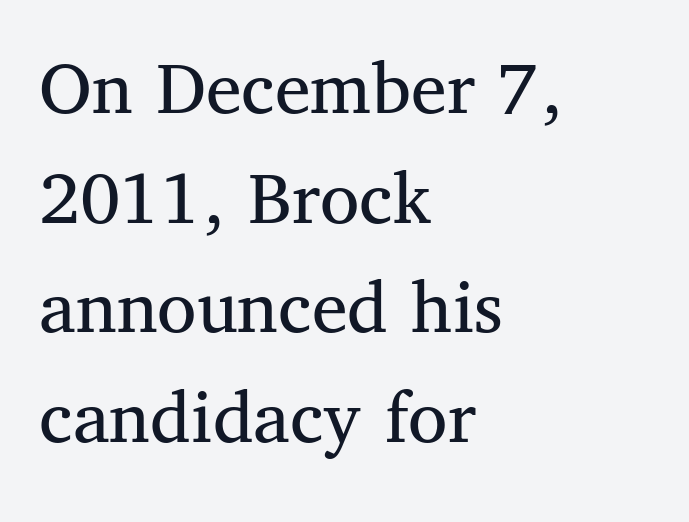
The image shows 80 px regular-weight serif type, upright; set left-aligned, normal line spacing (1.37x), normal letter spacing, not underlined; medium stroke contrast and a medium x-height.
